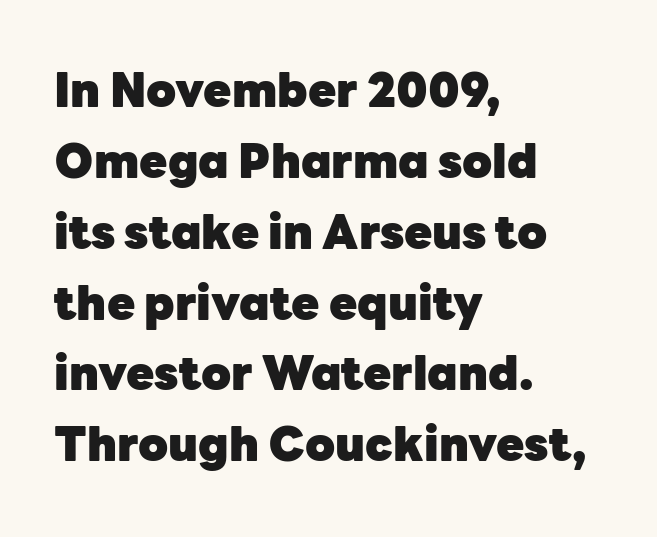
The image shows 46 px heavy sans-serif type, upright; set left-aligned, normal line spacing (1.54x), normal letter spacing, not underlined; low stroke contrast and a medium x-height.
